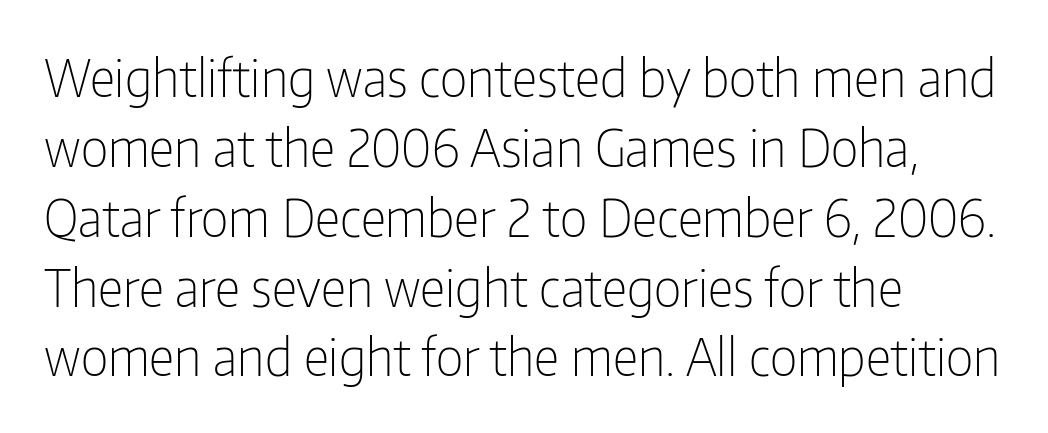
Q: Is the text bold? A: No.
Q: Is the text italic (slanted)? A: No, it is upright.
Q: Is the typeface a serif or a sans-serif typeface? A: Sans-serif.
Q: Is the text underlined? A: No.
Q: How is the paragraph aligned? A: Left-aligned.
Q: Is the spacing between letters normal or unusually wide? A: Normal.
Q: Is the spacing between lines tight, normal or loose? A: Normal.
Q: Width (condensed, normal, or wide)? A: Condensed.
Q: Stroke contrast? A: Low.
Q: x-height? A: Medium.
Q: Monospaced? A: No.
